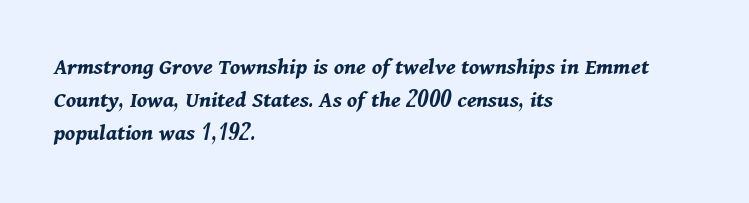
Q: Is the text bold? A: Yes.
Q: Is the text italic (slanted)? A: Yes, it leans right by about 11 degrees.
Q: Is the text underlined? A: No.
Q: How is the paragraph aligned? A: Left-aligned.
Q: Is the spacing between letters normal or unusually wide? A: Normal.
Q: Is the spacing between lines tight, normal or loose? A: Normal.
